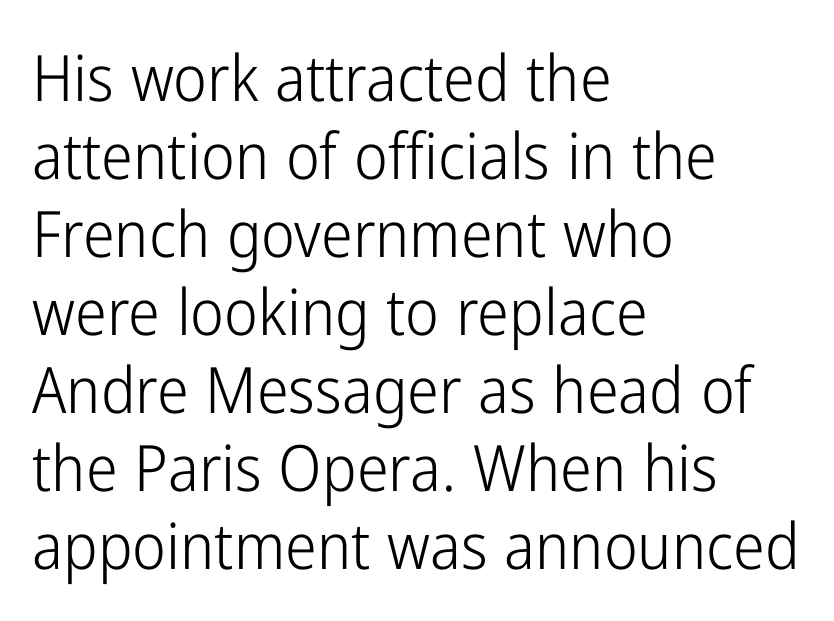
Looks like regular typesetting: each glyph gets only the width it needs. The text was rendered using a sans face with plain stroke endings. On a weight scale, this lands at 450 or below. Left-aligned paragraph, ragged on the right.
